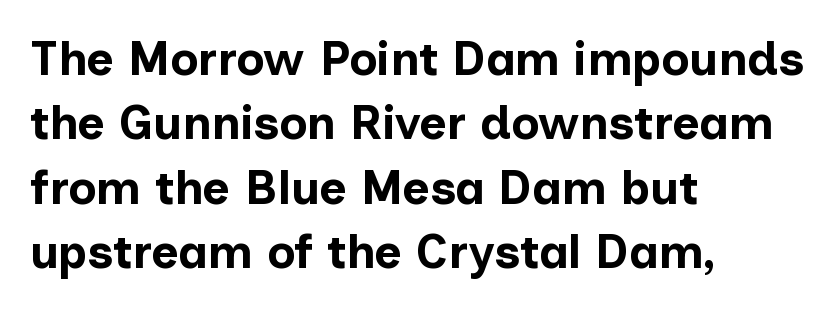
{"serif": "no", "italic": "no", "bold": "yes", "weight": "bold", "width": "normal", "stroke_contrast": "low", "x_height": "medium", "monospaced": "no", "underline": "no", "align": "left", "line_spacing": "normal", "line_spacing_ratio": 1.37, "letter_spacing": "normal", "letter_spacing_em": 0.0, "glyph_px": 47}
